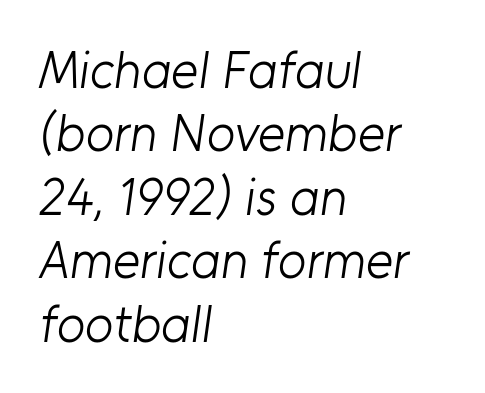
{"serif": "no", "bold": "no", "weight": "light", "width": "normal", "stroke_contrast": "low", "x_height": "medium", "monospaced": "no", "underline": "no", "align": "left", "line_spacing_ratio": 1.22, "letter_spacing": "normal", "letter_spacing_em": 0.0, "glyph_px": 52}
